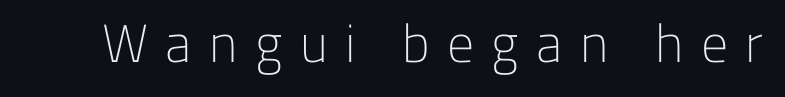
{"serif": "no", "italic": "no", "bold": "no", "weight": "light", "width": "normal", "stroke_contrast": "low", "x_height": "medium", "monospaced": "no", "underline": "no", "letter_spacing": "wide", "letter_spacing_em": 0.32, "glyph_px": 54}
